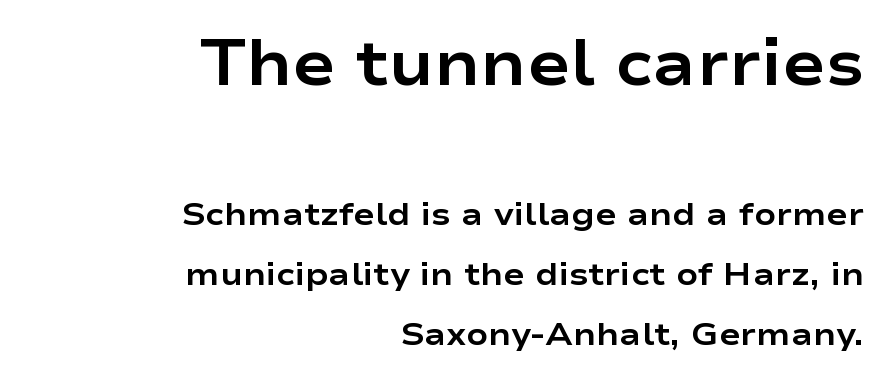
{"serif": "no", "italic": "no", "bold": "yes", "weight": "bold", "width": "wide", "stroke_contrast": "low", "x_height": "medium", "monospaced": "no", "underline": "no", "align": "right", "line_spacing_ratio": 1.88, "letter_spacing": "normal", "letter_spacing_em": 0.0, "larger_block": "first", "size_ratio": 2.0, "glyph_px": 64}
